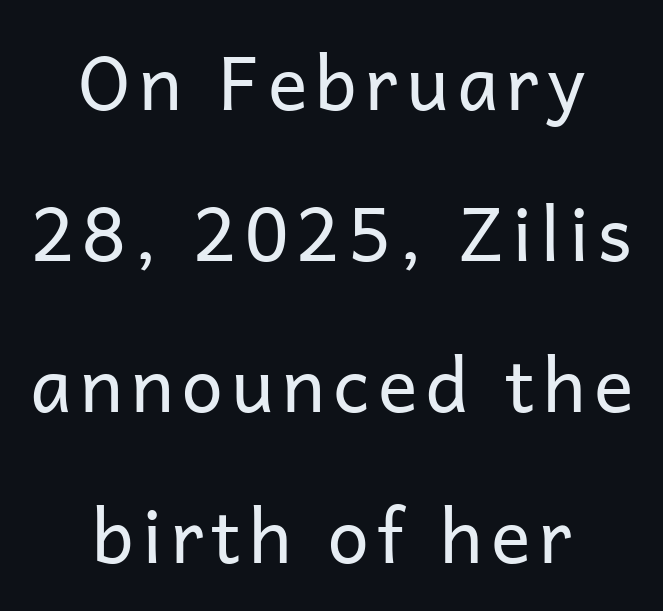
{"serif": "no", "italic": "no", "bold": "no", "weight": "regular", "width": "normal", "stroke_contrast": "low", "x_height": "medium", "monospaced": "no", "underline": "no", "align": "center", "line_spacing": "loose", "line_spacing_ratio": 2.04, "glyph_px": 74}
